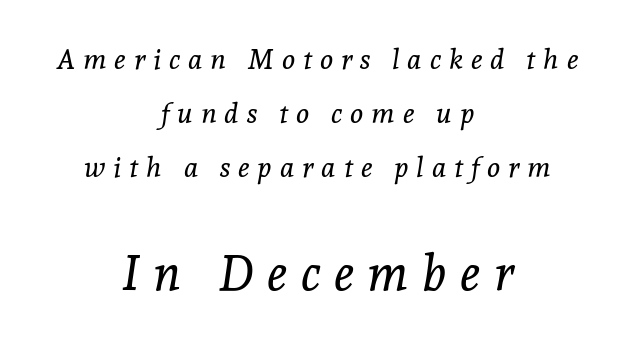
Q: Is the text bold? A: No.
Q: Is the text italic (slanted)? A: Yes, it leans right by about 8 degrees.
Q: Is the typeface a serif or a sans-serif typeface? A: Serif.
Q: Is the text underlined? A: No.
Q: How is the paragraph aligned? A: Centered.
Q: Is the spacing between letters normal or unusually wide? A: Unusually wide.
Q: Is the spacing between lines tight, normal or loose? A: Loose.
Q: Which block of text is set in a larger size, the first (top) or the second (bottom)? A: The second (bottom) one.
Q: Width (condensed, normal, or wide)? A: Normal.
Q: x-height? A: Medium.
Q: Monospaced? A: No.
